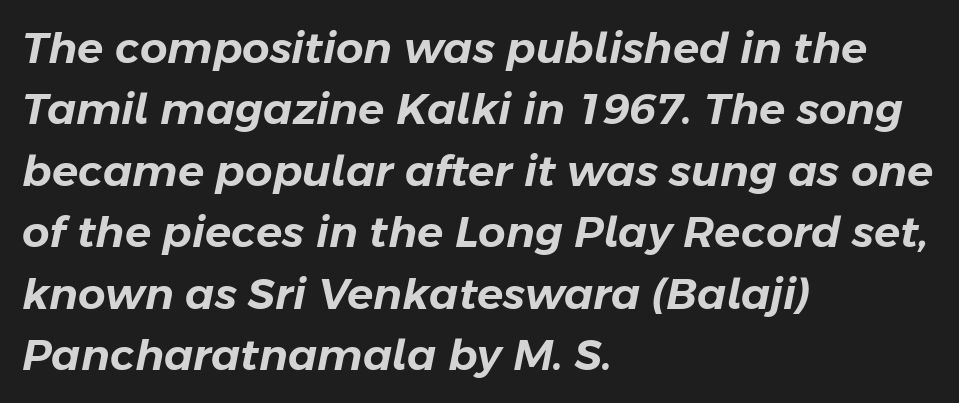
The whole block is typeset with a tilt. Each new line begins a customary step beneath the previous one. Alignment: flush left. There is no visible air inserted between adjacent glyphs. Proportional: the letters do not fall into vertical columns. Bare-footed words on every line.
